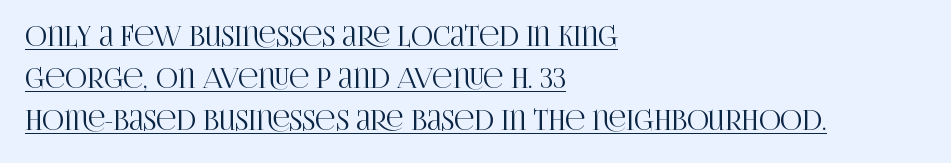
The glyphs are accompanied by a horizontal stroke just below them. Is the letter spacing exaggerated? No — it looks like the ordinary default. Line beginnings align vertically; line endings do not. Rows of type keep a routine distance in the vertical direction. Ascenders rise straight up at ninety degrees.
